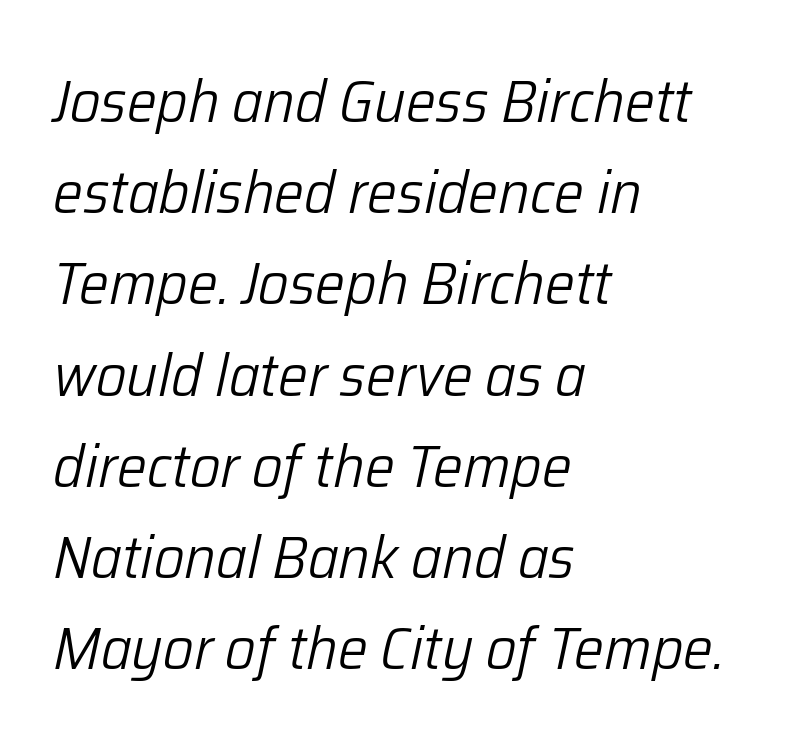
The image shows 60 px light type, italic (leaning right); set left-aligned, normal line spacing (1.52x), normal letter spacing, not underlined; low stroke contrast and a medium x-height.
